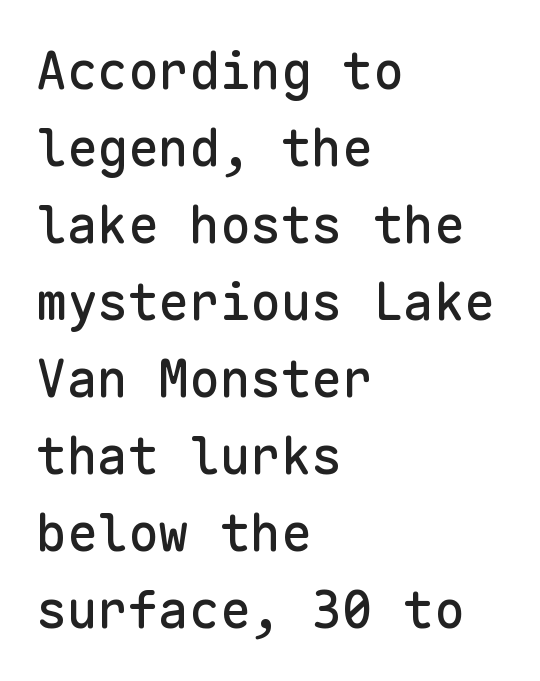
The image shows 51 px sans-serif type, upright, monospaced; set left-aligned, normal line spacing (1.51x), normal letter spacing, not underlined; low stroke contrast and a medium x-height.
